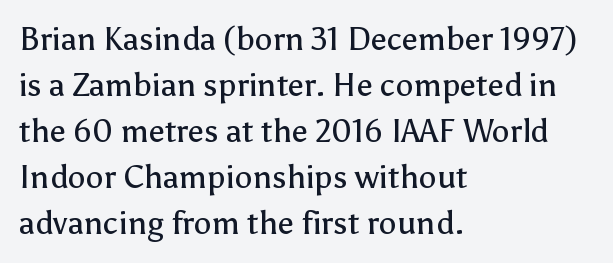
Q: Is the text bold? A: No.
Q: Is the text italic (slanted)? A: No, it is upright.
Q: Is the typeface a serif or a sans-serif typeface? A: Sans-serif.
Q: Is the text underlined? A: No.
Q: How is the paragraph aligned? A: Left-aligned.
Q: Is the spacing between letters normal or unusually wide? A: Normal.
Q: Is the spacing between lines tight, normal or loose? A: Normal.
Q: Width (condensed, normal, or wide)? A: Normal.
Q: Stroke contrast? A: Low.
Q: x-height? A: Medium.
Q: Monospaced? A: No.
